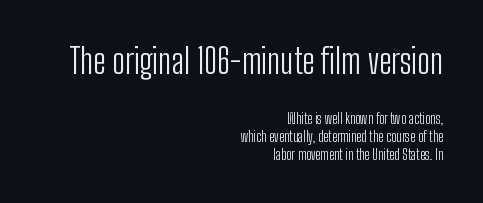
In terms of letterspacing, this is plain default setting. The font family rendered here belongs to the sans-serif group. Reading down the block, your eye finds every line finishing at a fixed right position. No chunkiness to these letters — they're not bold.
